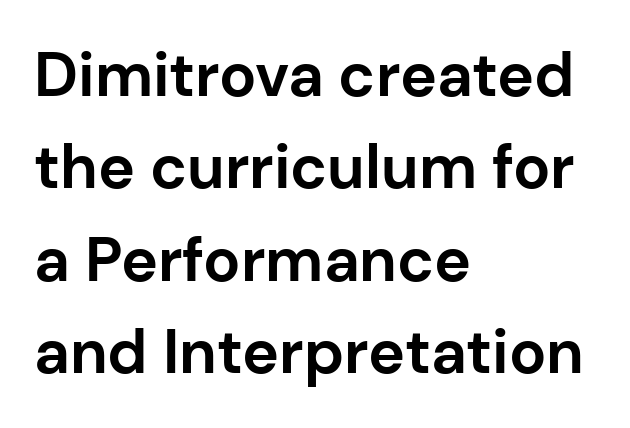
Posture: straight, roman, zero tilt. To sum up the face: it is a sans, with no serifs. Proportional: the letters do not fall into vertical columns. Line starts are locked; line ends wander.
